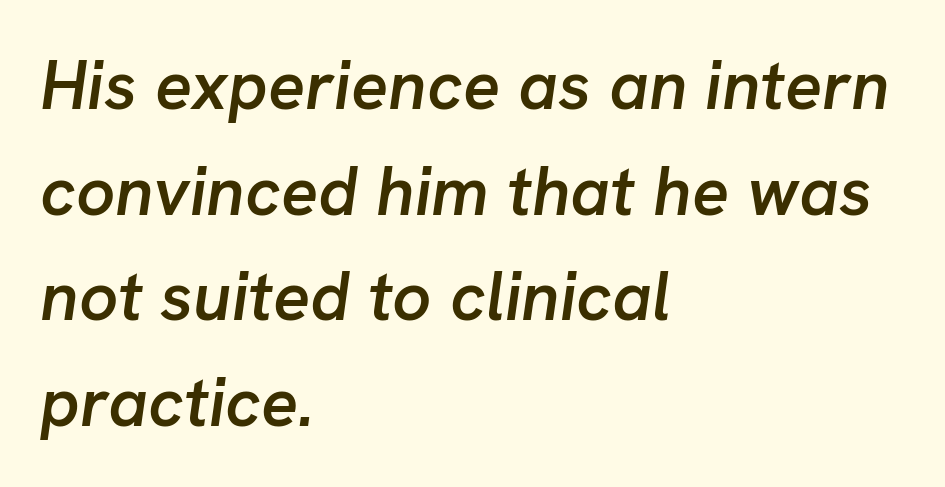
Q: Is the text bold? A: Semi-bold.
Q: Is the text italic (slanted)? A: Yes, it leans right by about 8 degrees.
Q: Is the text underlined? A: No.
Q: How is the paragraph aligned? A: Left-aligned.
Q: Is the spacing between letters normal or unusually wide? A: Normal.
Q: Is the spacing between lines tight, normal or loose? A: Normal.
Q: Width (condensed, normal, or wide)? A: Normal.
Q: Stroke contrast? A: Low.
Q: x-height? A: Medium.
Q: Monospaced? A: No.
